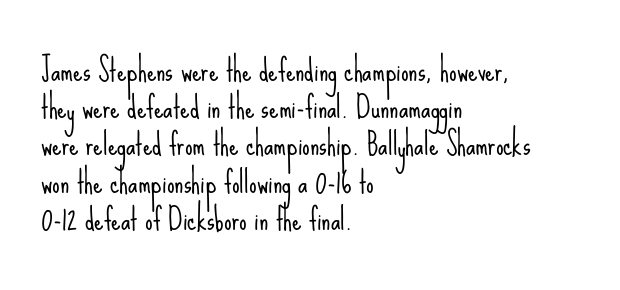
The image shows 30 px light, condensed sans-serif type, upright; set left-aligned, line spacing 1.24x, normal letter spacing, not underlined; low stroke contrast and a small x-height.
